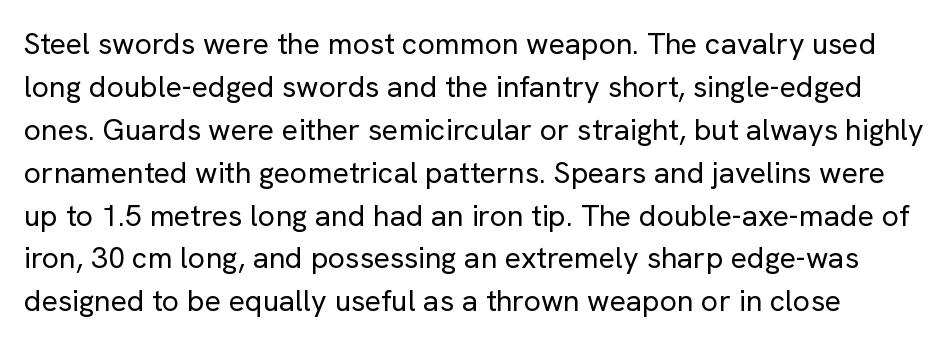
The image shows 30 px regular-weight sans-serif type, upright; set normal line spacing (1.43x), normal letter spacing, not underlined; low stroke contrast and a medium x-height.
